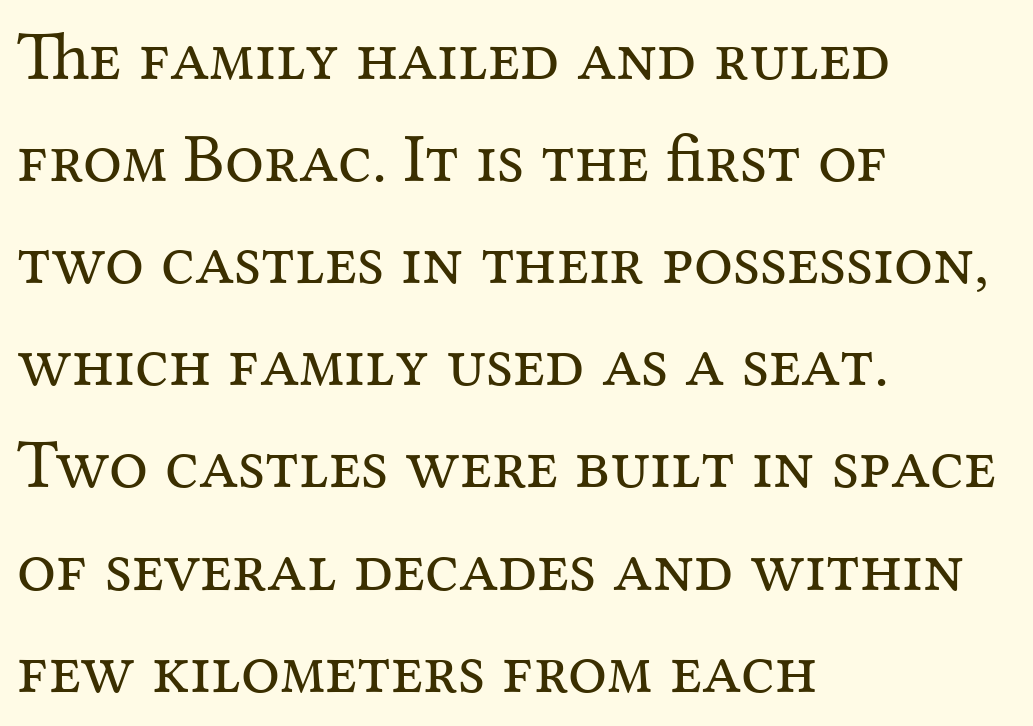
These lines are composed in type with serifs. Descenders hang freely into open space. Designer's note — italics off, roman on. A typesetter would call this zero additional tracking. A classic flush-left, rag-right setting is used for this passage.
